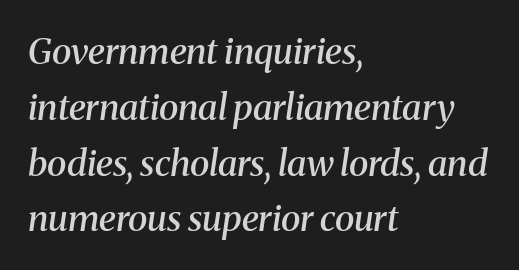
Leftover space on each line is placed entirely after the last word. Is the type slanted? Yes — the strokes lean at a clear angle. Reading down the column, the eye jumps a familiar distance to each next line. Characters follow at the spacing the type designer built in. The glyphs in this specimen are seriffed. Strokes here are thickened, but only to semibold level.
